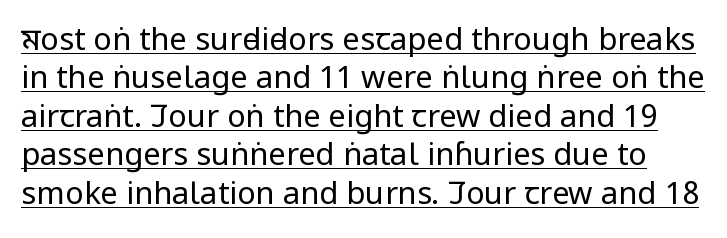
Weight: in the light-to-regular range. These lines were composed using upright roman letters. Grotesque or geometric, the face here clearly has no serifs. Each letter keeps its own natural width here, so spacing adapts to shape. Is the letter spacing exaggerated? No — it looks like the ordinary default. Students, observe the line beneath the letters — that is underlining.
